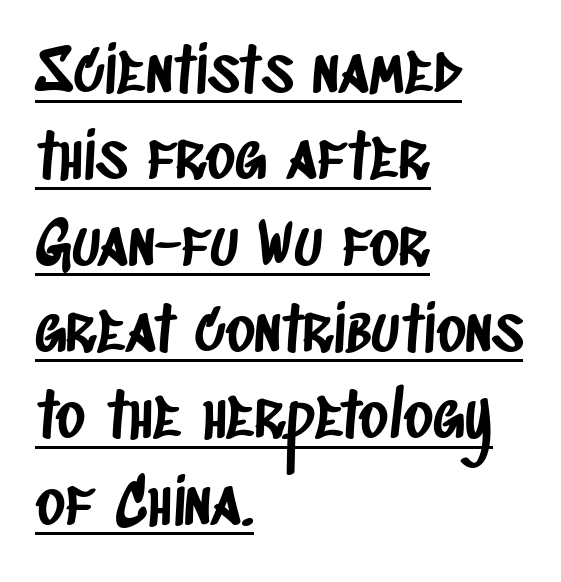
{"serif": "no", "width": "condensed", "stroke_contrast": "low", "x_height": "large", "monospaced": "no", "underline": "yes", "align": "left", "line_spacing": "normal", "line_spacing_ratio": 1.37, "letter_spacing": "normal", "letter_spacing_em": 0.0, "glyph_px": 63}
